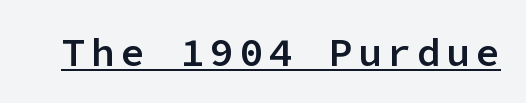
Q: Is the text bold? A: Semi-bold.
Q: Is the text italic (slanted)? A: No, it is upright.
Q: Is the typeface a serif or a sans-serif typeface? A: Sans-serif.
Q: Is the text underlined? A: Yes.
Q: Width (condensed, normal, or wide)? A: Normal.
Q: Stroke contrast? A: Low.
Q: x-height? A: Medium.
Q: Monospaced? A: Yes.
